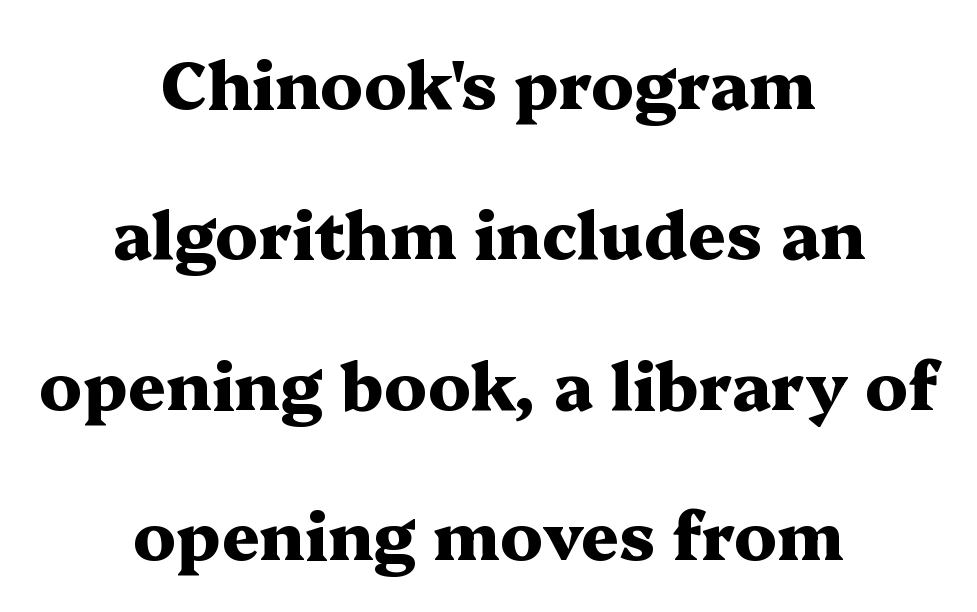
Does the type have serifs? Yes, each stem ends in a small foot. Teacher's note: observe the equal gaps on both sides — that is centered alignment. A typesetter would call this proportional, since set widths differ per character. Vertical spacing — loose.
